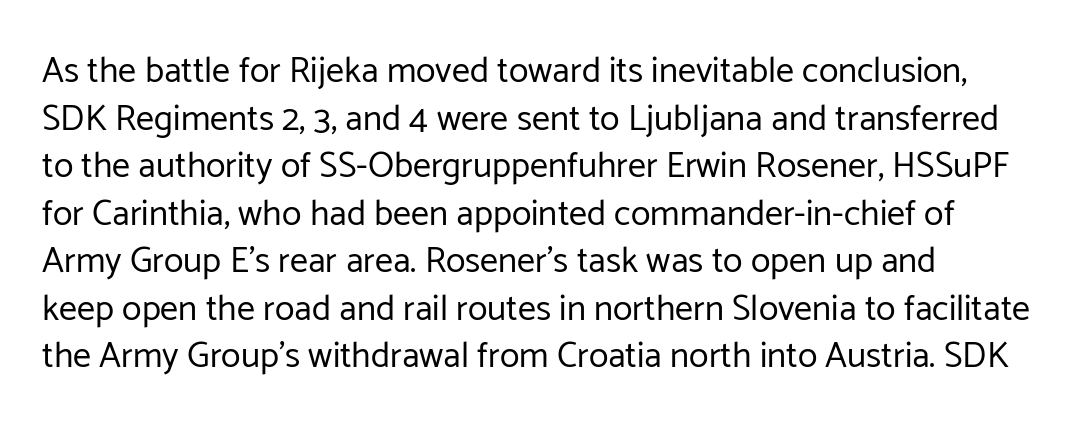
Q: Is the text bold? A: No.
Q: Is the text italic (slanted)? A: No, it is upright.
Q: Is the typeface a serif or a sans-serif typeface? A: Sans-serif.
Q: Is the text underlined? A: No.
Q: Is the spacing between letters normal or unusually wide? A: Normal.
Q: Is the spacing between lines tight, normal or loose? A: Normal.
Q: Width (condensed, normal, or wide)? A: Normal.
Q: Stroke contrast? A: Low.
Q: x-height? A: Medium.
Q: Monospaced? A: No.
